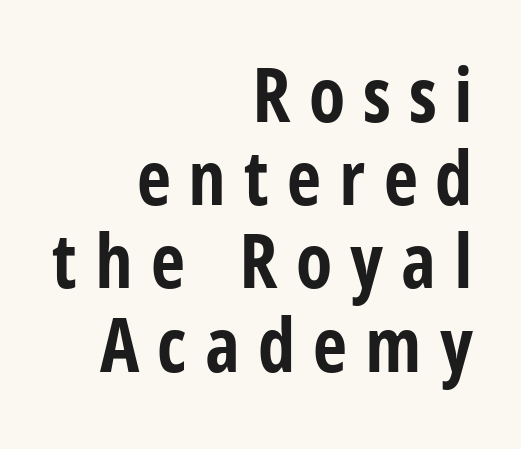
{"serif": "no", "italic": "no", "bold": "yes", "weight": "bold", "width": "condensed", "stroke_contrast": "low", "x_height": "large", "monospaced": "no", "underline": "no", "align": "right", "line_spacing": "tight", "line_spacing_ratio": 1.11, "letter_spacing": "wide", "letter_spacing_em": 0.24, "glyph_px": 75}
